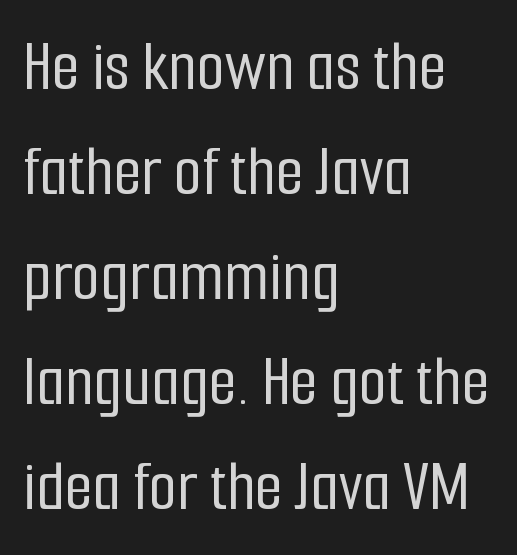
Q: Is the text italic (slanted)? A: No, it is upright.
Q: Is the typeface a serif or a sans-serif typeface? A: Sans-serif.
Q: Is the text underlined? A: No.
Q: How is the paragraph aligned? A: Left-aligned.
Q: Is the spacing between letters normal or unusually wide? A: Normal.
Q: Is the spacing between lines tight, normal or loose? A: Normal.
Q: Width (condensed, normal, or wide)? A: Condensed.
Q: Stroke contrast? A: Low.
Q: x-height? A: Medium.
Q: Monospaced? A: No.
